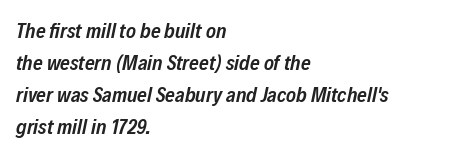
The image shows 21 px text type, italic (leaning right); set left-aligned, normal line spacing (1.52x), normal letter spacing, not underlined.
